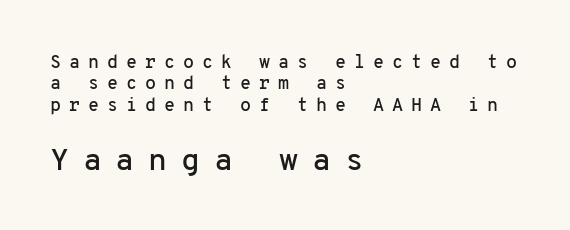
{"serif": "no", "italic": "no", "width": "normal", "stroke_contrast": "low", "x_height": "medium", "monospaced": "yes", "underline": "no", "align": "left", "line_spacing_ratio": 1.19, "letter_spacing": "wide", "letter_spacing_em": 0.44, "larger_block": "second", "size_ratio": 1.72, "glyph_px": 31}
